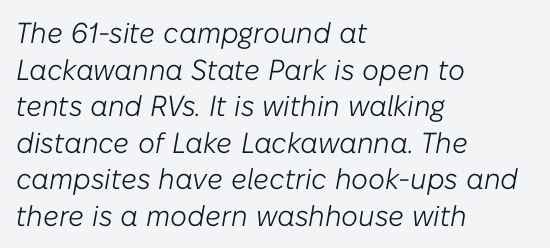
The image shows 29 px light type, italic (leaning right); set left-aligned, normal line spacing (1.26x), normal letter spacing, not underlined; low stroke contrast and a medium x-height.
